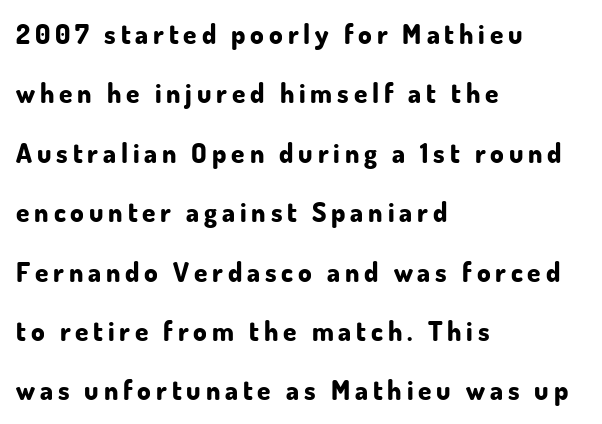
The image shows 27 px bold type, upright; set left-aligned, loose line spacing (2.2x), not underlined.
